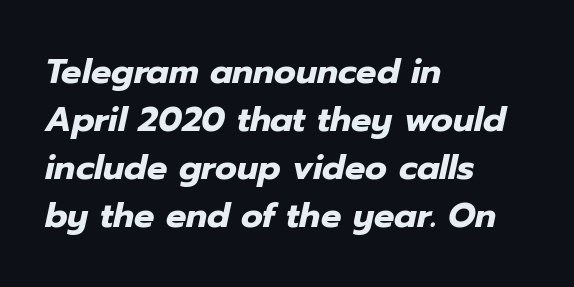
This sample has the flowing, uneven cadence of proportional lettering. The lines in this sample share a left origin and differ only in where they stop. Does extra space separate the letters? No, they use regular spacing. The strokes are fattened all the way to bold.
